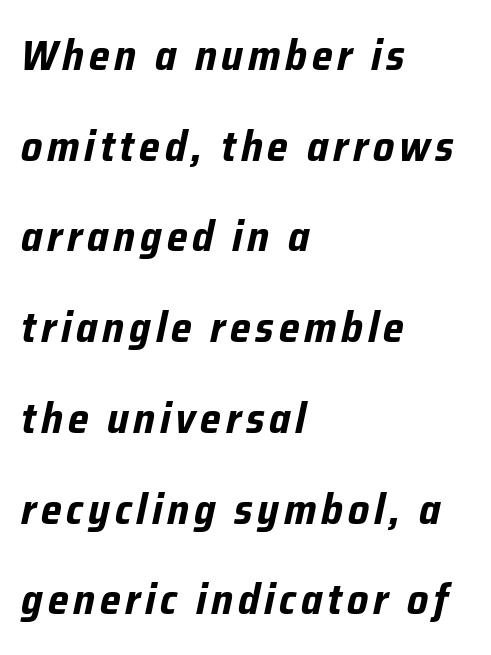
Q: Is the text bold? A: Yes.
Q: Is the text italic (slanted)? A: Yes, it leans right by about 12 degrees.
Q: Is the text underlined? A: No.
Q: How is the paragraph aligned? A: Left-aligned.
Q: Is the spacing between lines tight, normal or loose? A: Loose.
Q: Width (condensed, normal, or wide)? A: Condensed.
Q: Stroke contrast? A: Low.
Q: x-height? A: Medium.
Q: Monospaced? A: No.
